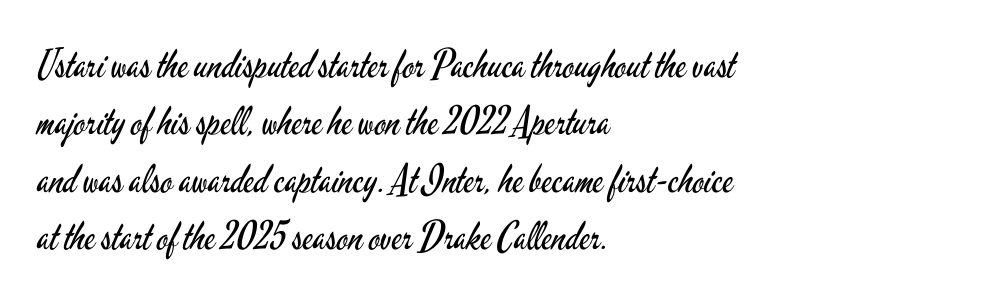
Q: Is the text bold? A: No.
Q: Is the text italic (slanted)? A: Yes.
Q: Is the typeface a serif or a sans-serif typeface? A: Sans-serif.
Q: Is the text underlined? A: No.
Q: How is the paragraph aligned? A: Left-aligned.
Q: Is the spacing between letters normal or unusually wide? A: Normal.
Q: Is the spacing between lines tight, normal or loose? A: Normal.
Q: Width (condensed, normal, or wide)? A: Condensed.
Q: Stroke contrast? A: Low.
Q: x-height? A: Small.
Q: Monospaced? A: No.
